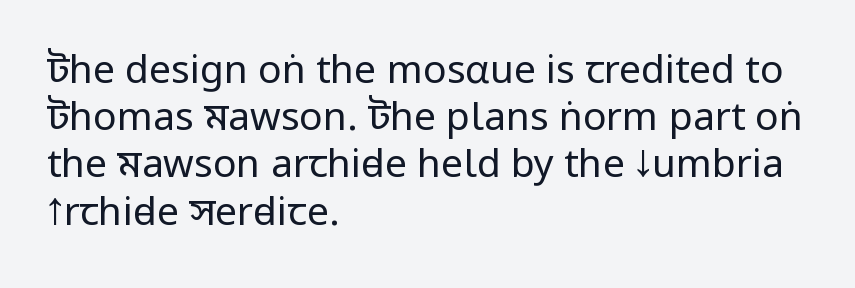
Q: Is the text bold? A: No.
Q: Is the text italic (slanted)? A: No, it is upright.
Q: Is the typeface a serif or a sans-serif typeface? A: Sans-serif.
Q: Is the text underlined? A: No.
Q: How is the paragraph aligned? A: Left-aligned.
Q: Is the spacing between letters normal or unusually wide? A: Normal.
Q: Width (condensed, normal, or wide)? A: Condensed.
Q: Stroke contrast? A: Low.
